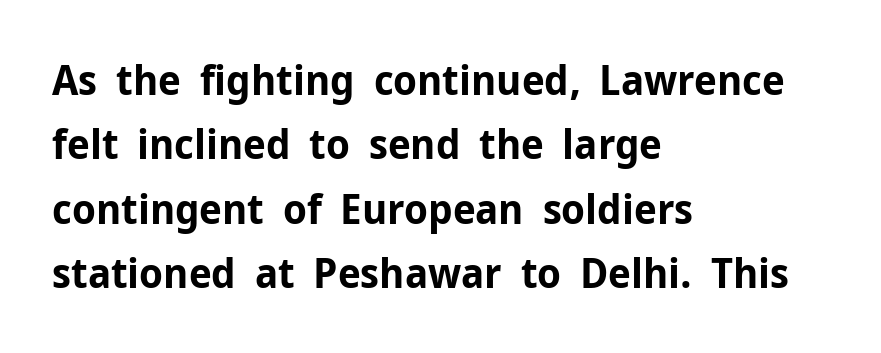
{"serif": "no", "italic": "no", "bold": "yes", "weight": "bold", "width": "normal", "stroke_contrast": "low", "x_height": "medium", "monospaced": "no", "underline": "no", "align": "left", "line_spacing": "normal", "line_spacing_ratio": 1.53, "letter_spacing": "normal", "letter_spacing_em": 0.0, "glyph_px": 42}
